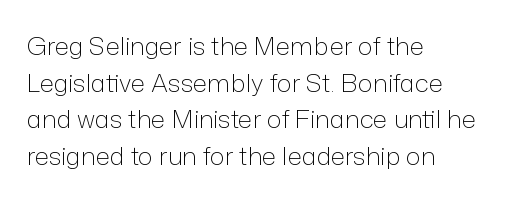
{"italic": "no", "bold": "no", "underline": "no", "align": "left", "line_spacing": "normal", "line_spacing_ratio": 1.47, "letter_spacing": "normal", "letter_spacing_em": 0.0, "glyph_px": 25}
